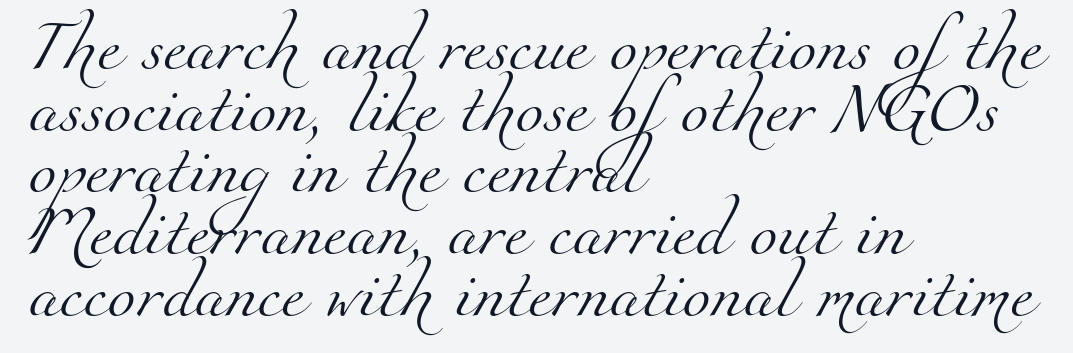
The glyphs are unaccompanied by any horizontal stroke below them. Think standard paragraph weight, or any step lighter than that. This rendering uses left alignment, leaving the right contour irregular. Do the characters align in a grid? No, the font is proportional. You can tell from the footed stems that serif type was used. The rendering keeps characters at their native spacing.
